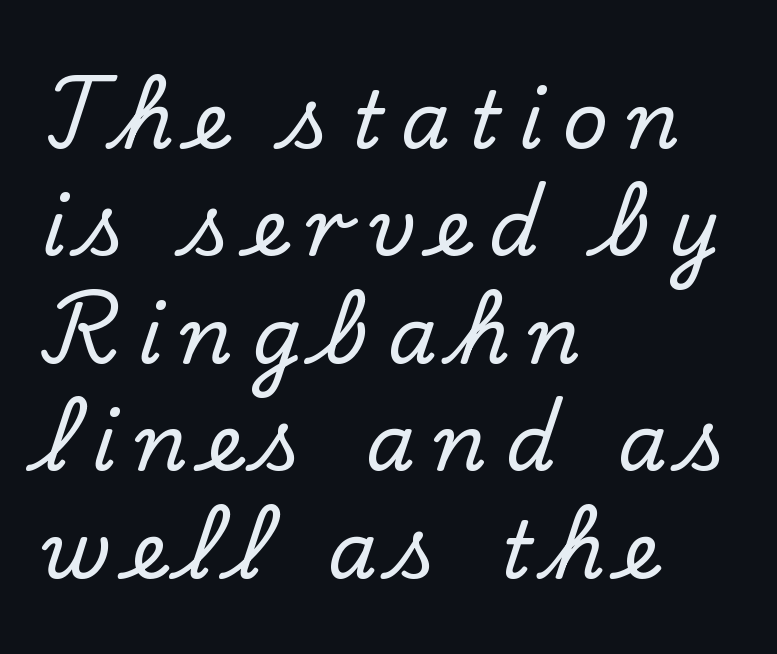
The image shows 79 px serif type; set left-aligned, normal line spacing (1.36x), unusually wide letter spacing (+0.24 em), not underlined; low stroke contrast and a small x-height.
